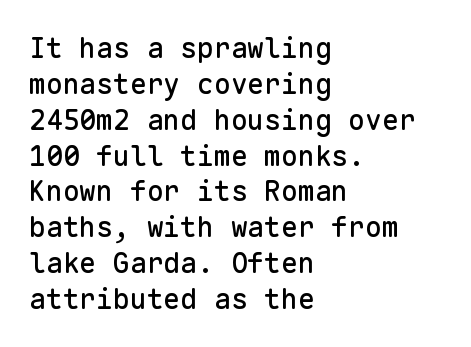
The image shows 28 px sans-serif type, upright, monospaced; set left-aligned, normal line spacing (1.28x), normal letter spacing, not underlined; low stroke contrast and a medium x-height.
